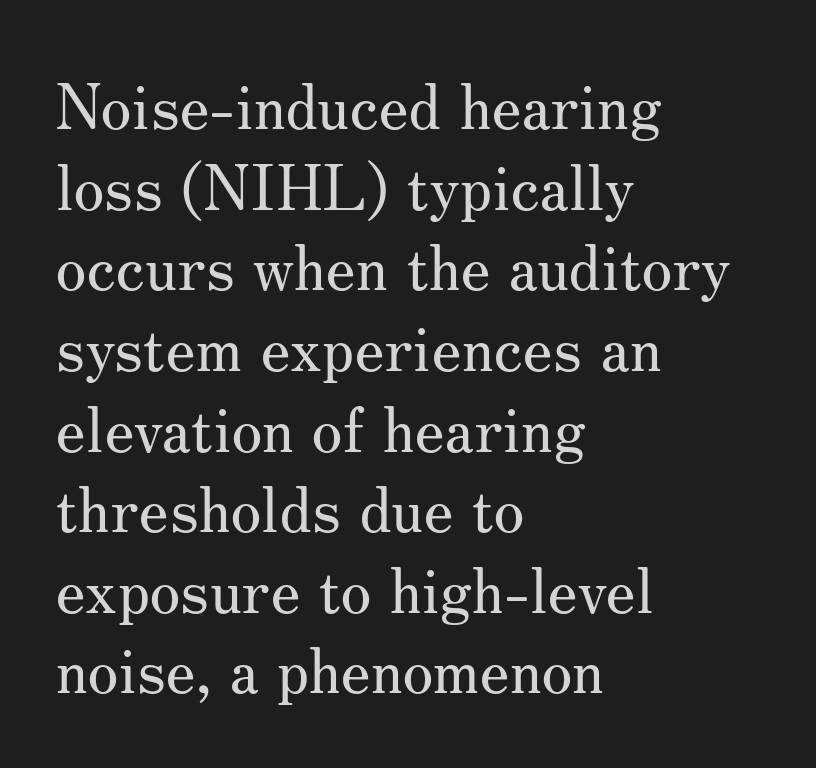
Q: Is the text bold? A: No.
Q: Is the text italic (slanted)? A: No, it is upright.
Q: Is the typeface a serif or a sans-serif typeface? A: Serif.
Q: Is the text underlined? A: No.
Q: How is the paragraph aligned? A: Left-aligned.
Q: Is the spacing between letters normal or unusually wide? A: Normal.
Q: Is the spacing between lines tight, normal or loose? A: Normal.
Q: Width (condensed, normal, or wide)? A: Normal.
Q: Stroke contrast? A: Medium.
Q: x-height? A: Small.
Q: Monospaced? A: No.
